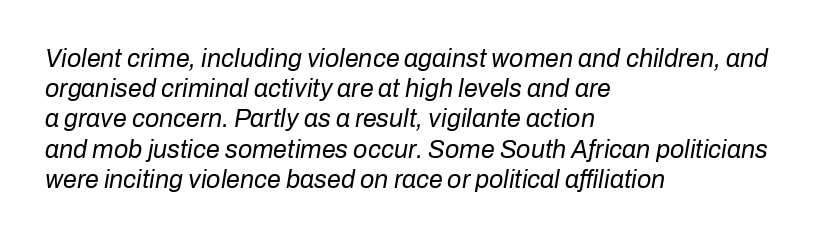
{"italic": "yes", "lean": "right", "slant_degrees": 10, "bold": "no", "underline": "no", "align": "left", "line_spacing_ratio": 1.21, "letter_spacing": "normal", "letter_spacing_em": 0.0, "glyph_px": 25}
